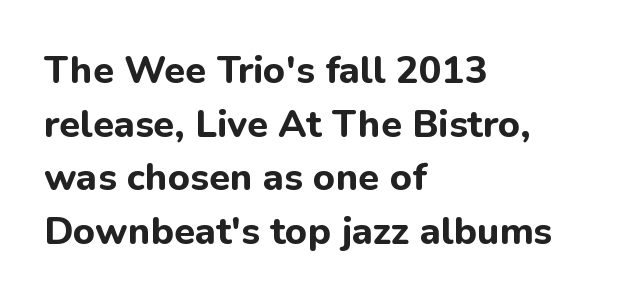
Short and long lines alike share a common starting point at left. Observe the absence of serifs on each vertical stroke in this sample. A typesetter would mark this as roman, not italic. The rendering uses a moderate line-height, typical for paragraphs. Proportional: the letters do not fall into vertical columns.
